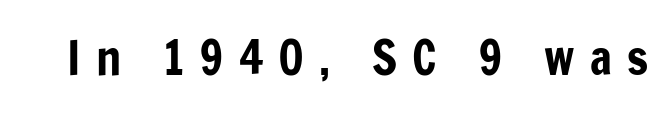
Q: Is the text italic (slanted)? A: No, it is upright.
Q: Is the typeface a serif or a sans-serif typeface? A: Sans-serif.
Q: Is the text underlined? A: No.
Q: Is the spacing between letters normal or unusually wide? A: Unusually wide.
Q: Width (condensed, normal, or wide)? A: Condensed.
Q: Stroke contrast? A: Low.
Q: x-height? A: Medium.
Q: Monospaced? A: No.
